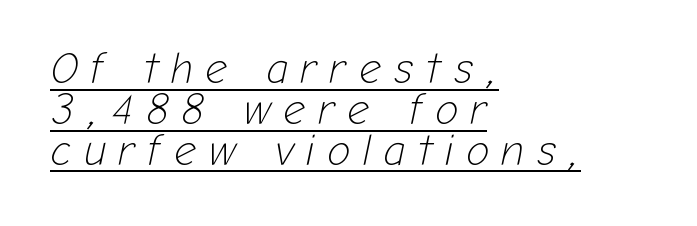
Spacing between characters has been opened up far beyond the box default. The rendering applies a slant to the glyphs. If you drew a ruler down the left edge, every line would touch it. The face looks like a standard text weight, possibly lighter.
